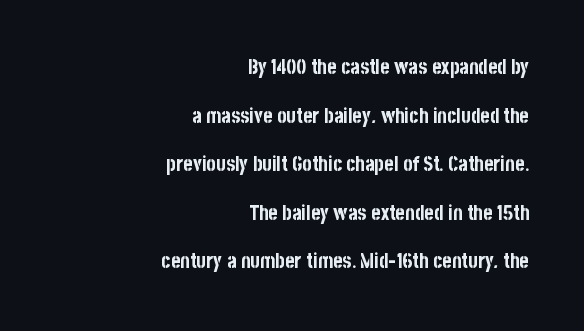
The image shows 20 px bold type, upright; set right-aligned, loose line spacing (2.43x), normal letter spacing, not underlined.
